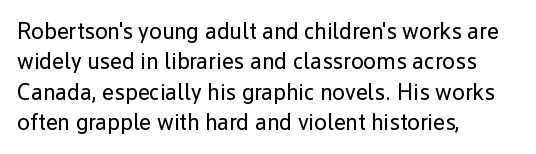
{"italic": "no", "bold": "no", "underline": "no", "align": "left", "line_spacing": "normal", "line_spacing_ratio": 1.32, "letter_spacing": "normal", "letter_spacing_em": 0.0, "glyph_px": 23}
